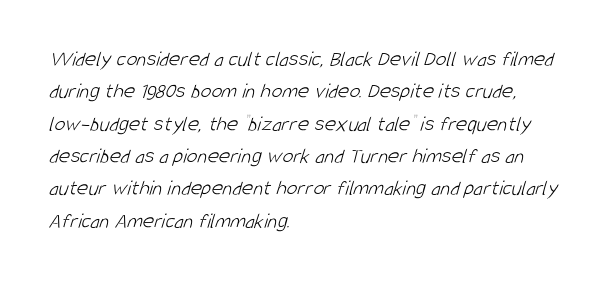
Q: Is the text bold? A: No.
Q: Is the text underlined? A: No.
Q: How is the paragraph aligned? A: Left-aligned.
Q: Is the spacing between letters normal or unusually wide? A: Normal.
Q: Is the spacing between lines tight, normal or loose? A: Normal.
